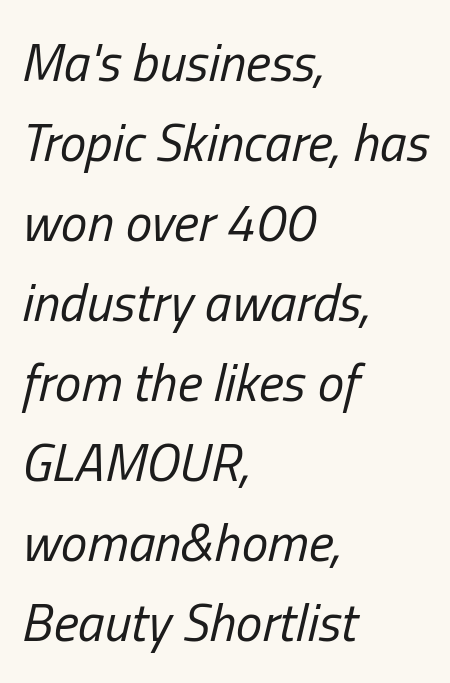
{"italic": "yes", "lean": "right", "slant_degrees": 13, "bold": "no", "weight": "regular", "width": "condensed", "stroke_contrast": "low", "x_height": "medium", "monospaced": "no", "underline": "no", "align": "left", "line_spacing": "normal", "line_spacing_ratio": 1.51, "letter_spacing": "normal", "letter_spacing_em": 0.0, "glyph_px": 53}
